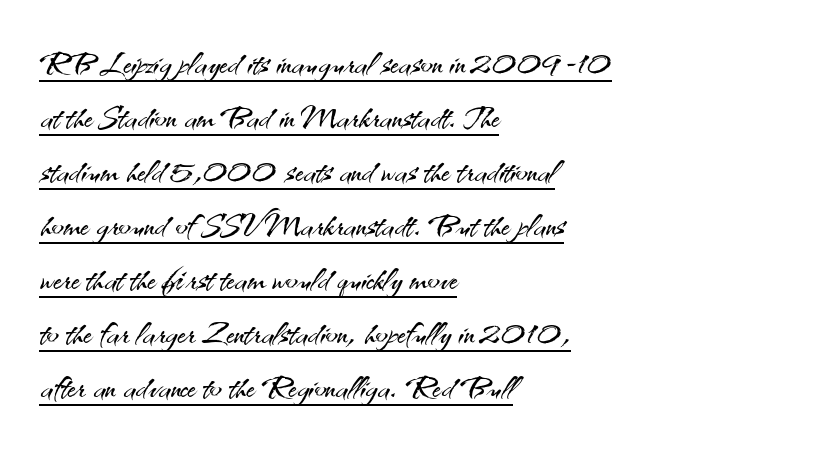
{"serif": "no", "bold": "no", "weight": "light", "width": "normal", "stroke_contrast": "medium", "x_height": "small", "monospaced": "no", "underline": "yes", "align": "left", "line_spacing_ratio": 1.2, "letter_spacing": "normal", "letter_spacing_em": 0.0, "glyph_px": 45}
